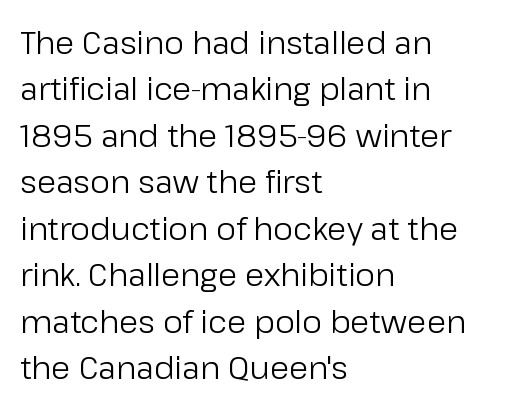
{"serif": "no", "italic": "no", "bold": "no", "weight": "regular", "width": "normal", "stroke_contrast": "low", "x_height": "medium", "monospaced": "no", "underline": "no", "align": "left", "line_spacing": "normal", "line_spacing_ratio": 1.5, "letter_spacing": "normal", "letter_spacing_em": 0.0, "glyph_px": 31}
